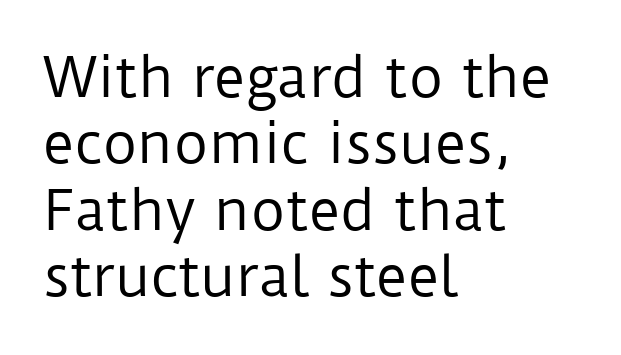
Q: Is the text bold? A: No.
Q: Is the text italic (slanted)? A: No, it is upright.
Q: Is the typeface a serif or a sans-serif typeface? A: Sans-serif.
Q: Is the text underlined? A: No.
Q: How is the paragraph aligned? A: Left-aligned.
Q: Is the spacing between letters normal or unusually wide? A: Normal.
Q: Width (condensed, normal, or wide)? A: Normal.
Q: Stroke contrast? A: Low.
Q: x-height? A: Medium.
Q: Monospaced? A: No.
